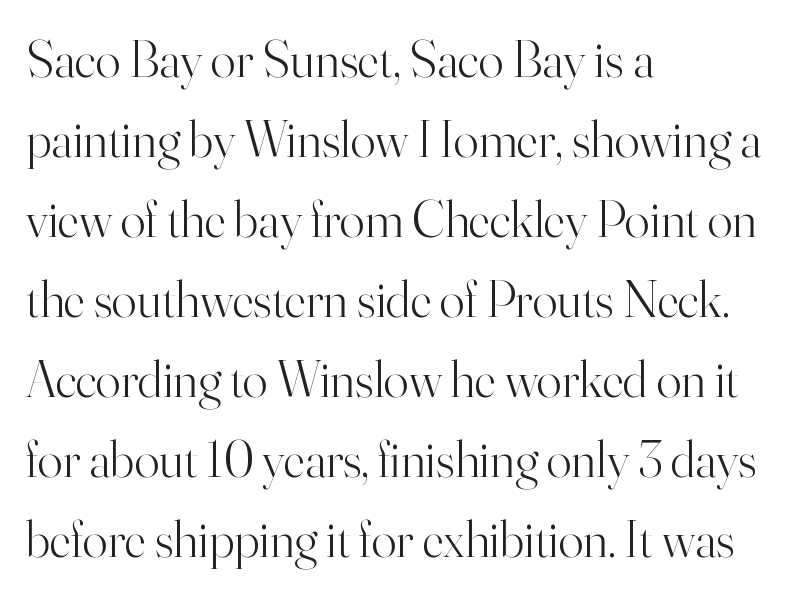
{"serif": "yes", "italic": "no", "bold": "no", "weight": "light", "width": "normal", "stroke_contrast": "high", "x_height": "small", "monospaced": "no", "underline": "no", "align": "left", "line_spacing": "normal", "line_spacing_ratio": 1.54, "letter_spacing": "normal", "letter_spacing_em": 0.0, "glyph_px": 52}
